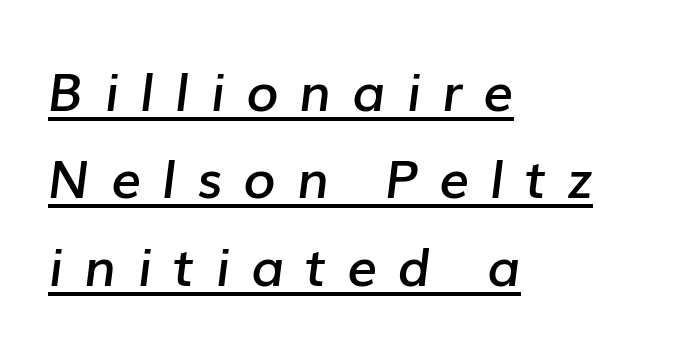
{"italic": "yes", "lean": "right", "slant_degrees": 7, "bold": "semi", "weight": "semibold", "width": "normal", "stroke_contrast": "low", "x_height": "medium", "monospaced": "no", "underline": "yes", "align": "left", "line_spacing": "normal", "line_spacing_ratio": 1.65, "letter_spacing": "wide", "letter_spacing_em": 0.39, "glyph_px": 53}
